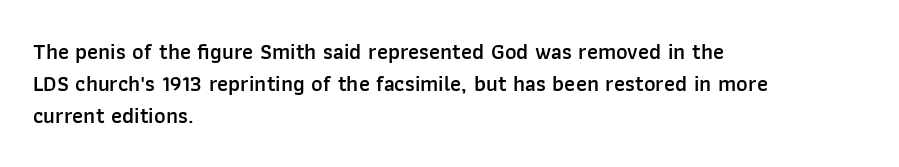
Q: Is the text bold? A: Semi-bold.
Q: Is the text italic (slanted)? A: No, it is upright.
Q: Is the text underlined? A: No.
Q: How is the paragraph aligned? A: Left-aligned.
Q: Is the spacing between letters normal or unusually wide? A: Normal.
Q: Is the spacing between lines tight, normal or loose? A: Normal.
